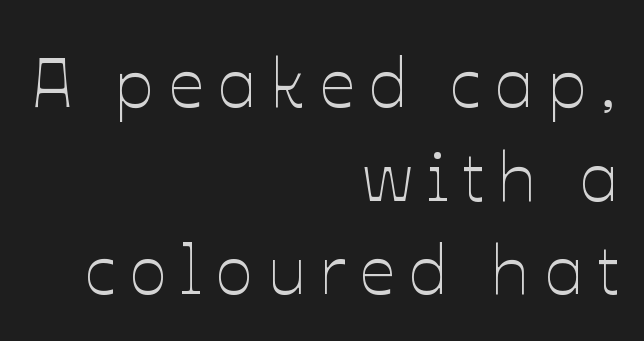
The image shows 71 px thin type, upright; set right-aligned, normal line spacing (1.32x), not underlined; low stroke contrast and a medium x-height.
